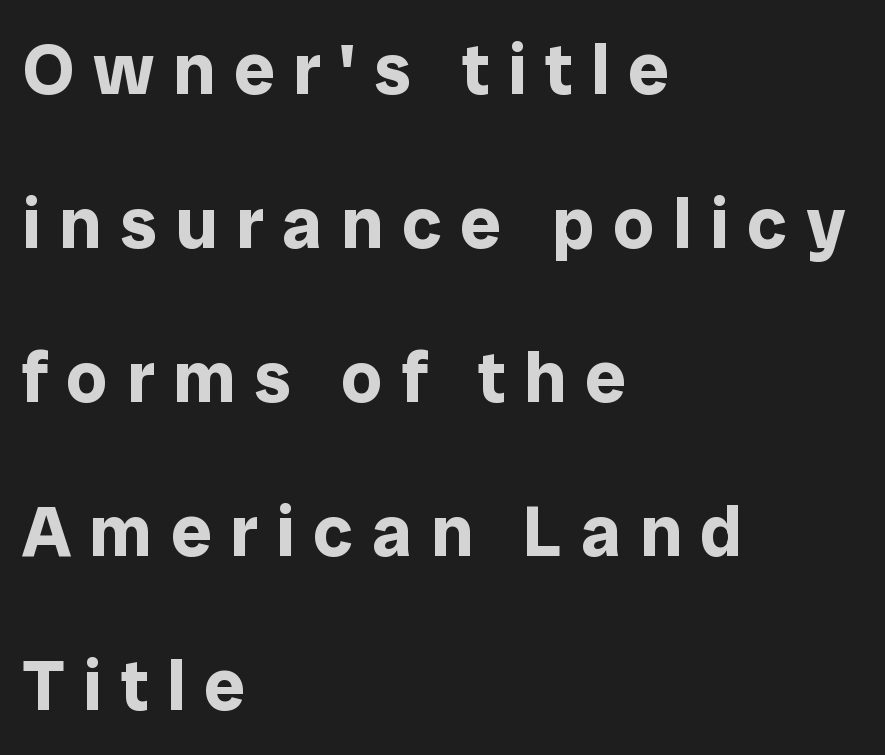
{"serif": "no", "italic": "no", "bold": "yes", "weight": "bold", "width": "normal", "stroke_contrast": "low", "x_height": "medium", "monospaced": "no", "underline": "no", "align": "left", "line_spacing": "loose", "line_spacing_ratio": 2.14, "letter_spacing": "wide", "letter_spacing_em": 0.26, "glyph_px": 72}
